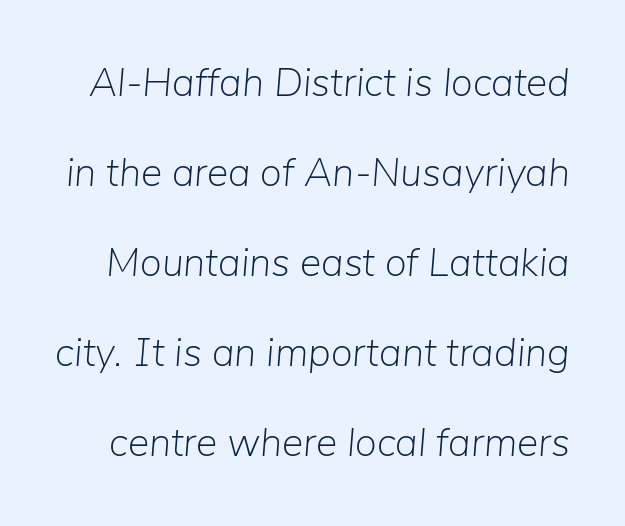
Style check: oblique. Character widths vary here, with narrow letters taking less room than wide ones. The designer dialed line spacing up above the default. The rendering keeps characters at their native spacing.
